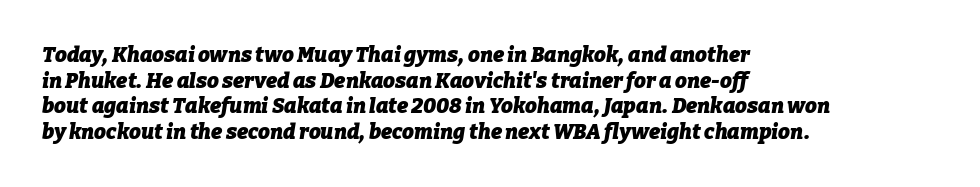
The image shows 21 px bold type, italic (leaning right); set left-aligned, line spacing 1.22x, normal letter spacing, not underlined.
